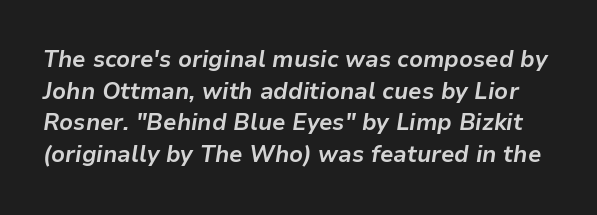
Q: Is the text bold? A: Yes.
Q: Is the text italic (slanted)? A: Yes, it leans right by about 9 degrees.
Q: Is the text underlined? A: No.
Q: Is the spacing between letters normal or unusually wide? A: Normal.
Q: Is the spacing between lines tight, normal or loose? A: Normal.
